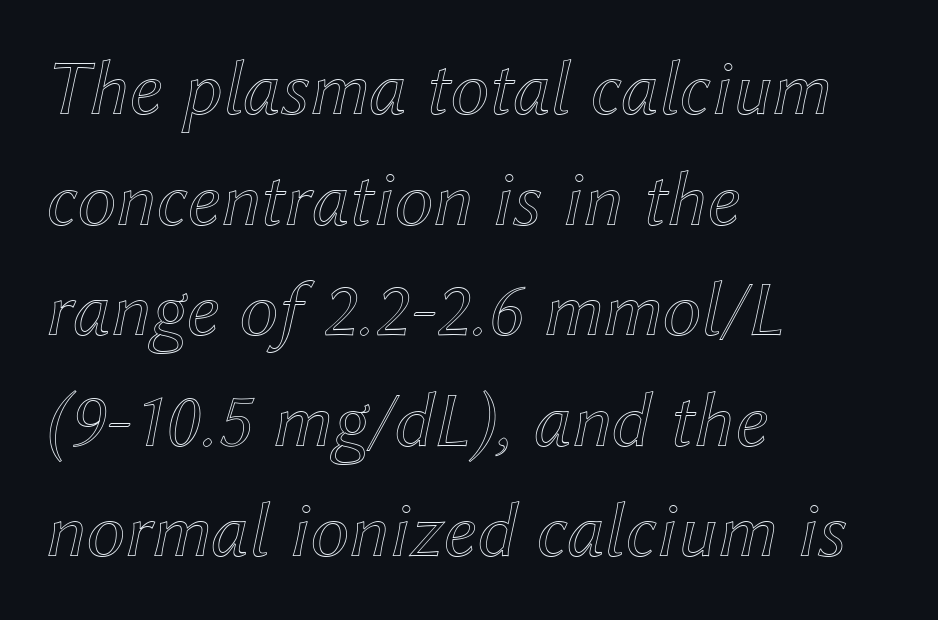
{"italic": "yes", "lean": "right", "slant_degrees": 12, "width": "normal", "x_height": "medium", "monospaced": "no", "underline": "no", "align": "left", "line_spacing": "normal", "line_spacing_ratio": 1.4, "letter_spacing": "normal", "letter_spacing_em": 0.0, "glyph_px": 79}
